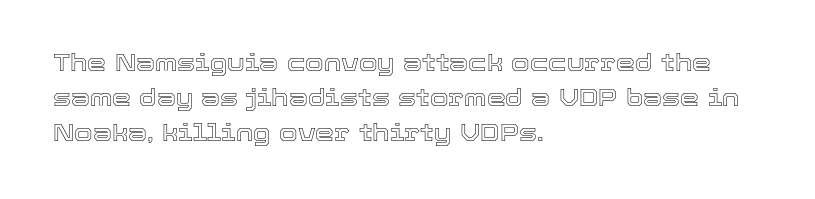
Q: Is the text italic (slanted)? A: No, it is upright.
Q: Is the text underlined? A: No.
Q: How is the paragraph aligned? A: Left-aligned.
Q: Is the spacing between letters normal or unusually wide? A: Normal.
Q: Is the spacing between lines tight, normal or loose? A: Normal.
